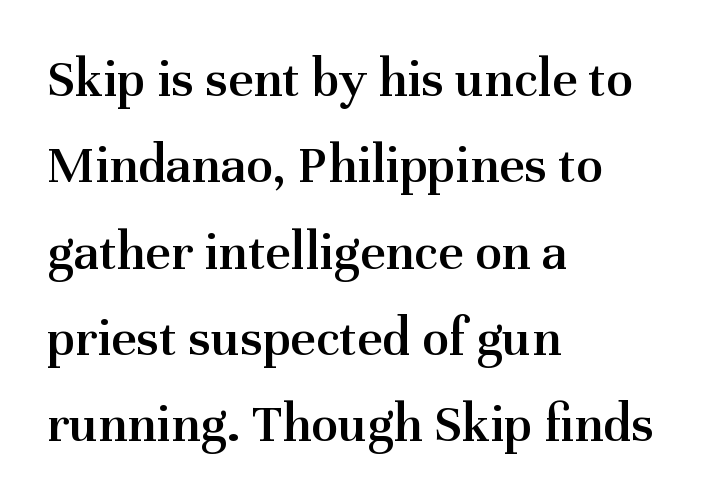
Here the designer chose a conventional face with non-uniform glyph widths. Each new line begins a customary step beneath the previous one. No italicization has been applied; the sample stays upright. Typeset ragged right — the left edge is the straight one.
